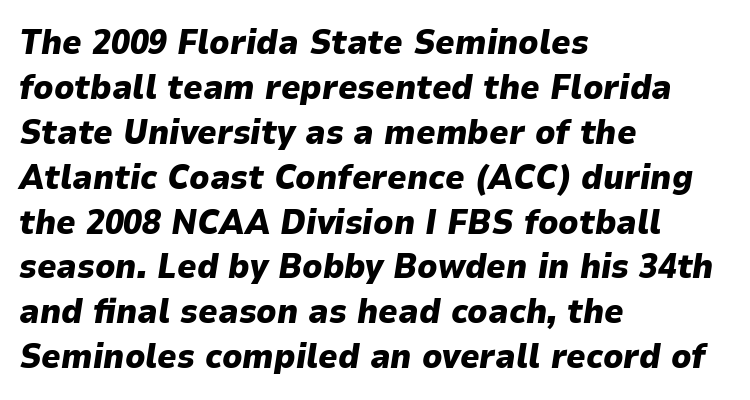
The image shows 34 px heavy type, italic (leaning right); set left-aligned, normal line spacing (1.32x), normal letter spacing, not underlined; low stroke contrast and a medium x-height.
